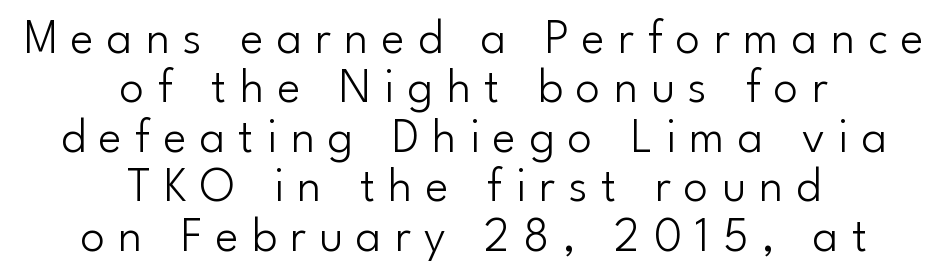
The image shows 49 px light sans-serif type, upright; set centered, tight line spacing (1.01x), unusually wide letter spacing (+0.27 em), not underlined; low stroke contrast and a small x-height.
